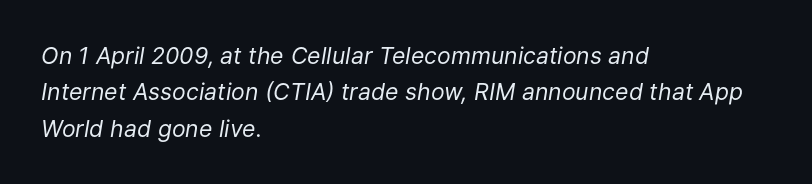
The image shows 23 px text type, italic (leaning right); set left-aligned, normal line spacing (1.58x), normal letter spacing, not underlined.
